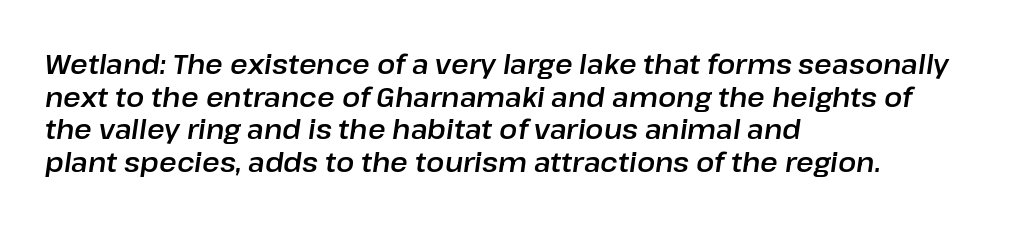
Q: Is the text italic (slanted)? A: Yes, it leans right by about 8 degrees.
Q: Is the text underlined? A: No.
Q: How is the paragraph aligned? A: Left-aligned.
Q: Is the spacing between letters normal or unusually wide? A: Normal.
